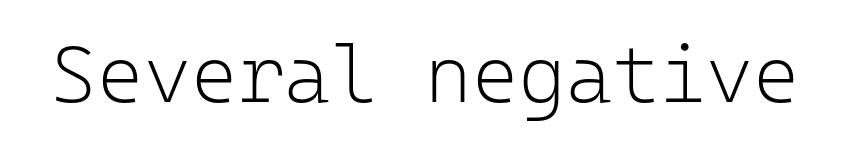
{"serif": "no", "italic": "no", "bold": "no", "weight": "light", "width": "normal", "stroke_contrast": "low", "x_height": "medium", "monospaced": "yes", "underline": "no", "letter_spacing": "normal", "letter_spacing_em": 0.0, "glyph_px": 80}
